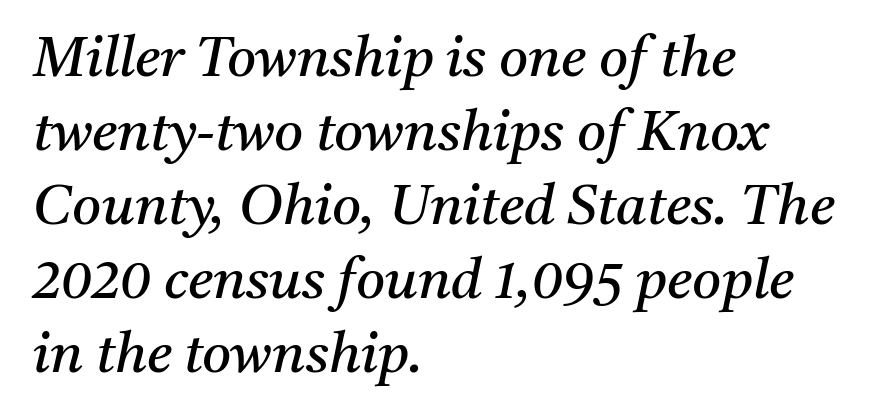
Q: Is the text bold? A: No.
Q: Is the text italic (slanted)? A: Yes, it leans right by about 11 degrees.
Q: Is the typeface a serif or a sans-serif typeface? A: Serif.
Q: Is the text underlined? A: No.
Q: How is the paragraph aligned? A: Left-aligned.
Q: Is the spacing between letters normal or unusually wide? A: Normal.
Q: Is the spacing between lines tight, normal or loose? A: Normal.
Q: Width (condensed, normal, or wide)? A: Normal.
Q: Stroke contrast? A: Medium.
Q: x-height? A: Medium.
Q: Monospaced? A: No.
